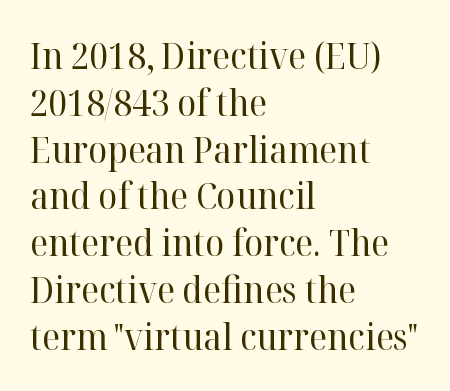
The image shows 36 px regular-weight serif type, upright; set left-aligned, normal line spacing (1.3x), normal letter spacing, not underlined; high stroke contrast and a medium x-height.
